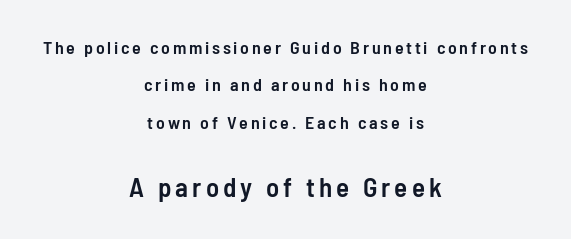
{"italic": "no", "bold": "semi", "underline": "no", "align": "center", "line_spacing": "loose", "line_spacing_ratio": 2.08, "larger_block": "second", "size_ratio": 1.5, "glyph_px": 27}
